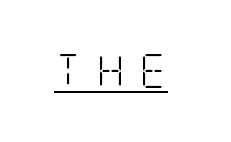
Serifs: yes, visible at the terminals of the letterforms. A light-to-regular cut is what we see here. The line texture is sparse and dotted thanks to wide tracking. Ascenders rise straight up at ninety degrees.
